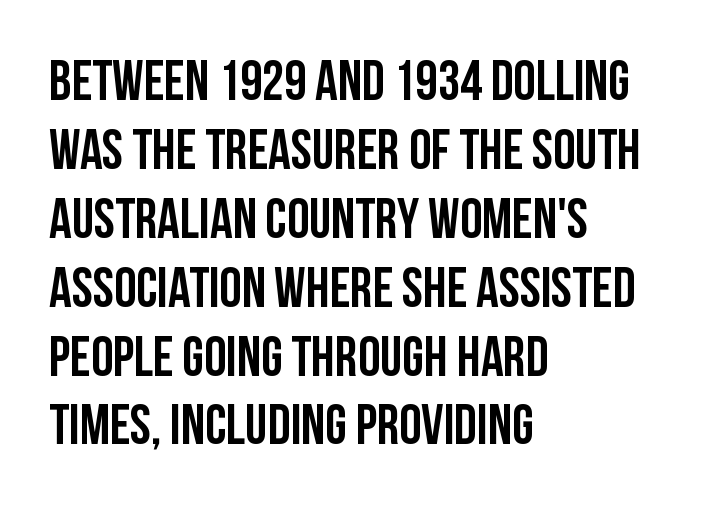
You could not count columns in this text — the font is proportionally spaced. A roman cut, with each character standing at attention. Honestly, there is no underline to notice here at all. Tracking value appears to be zero — textbook default spacing. The face used here is a sans, in the tradition of grotesques and geometrics.
